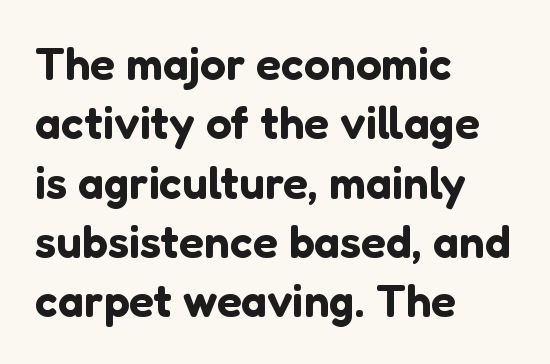
{"serif": "no", "italic": "no", "width": "normal", "stroke_contrast": "low", "x_height": "medium", "monospaced": "no", "underline": "no", "align": "left", "line_spacing": "normal", "line_spacing_ratio": 1.29, "letter_spacing": "normal", "letter_spacing_em": 0.0, "glyph_px": 46}
